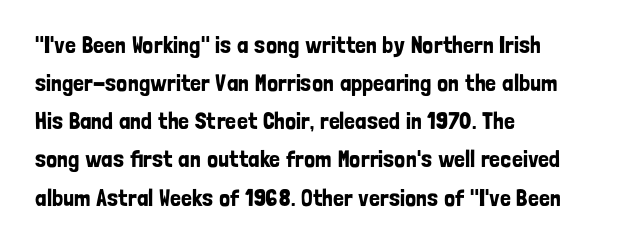
{"italic": "no", "underline": "no", "align": "left", "line_spacing": "normal", "line_spacing_ratio": 1.59, "letter_spacing": "normal", "letter_spacing_em": 0.0, "glyph_px": 24}
